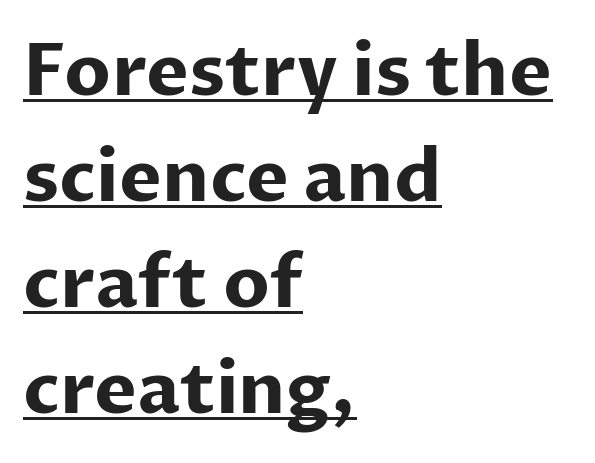
The image shows 72 px bold sans-serif type, upright; set left-aligned, normal line spacing (1.47x), normal letter spacing, underlined; low stroke contrast and a medium x-height.
